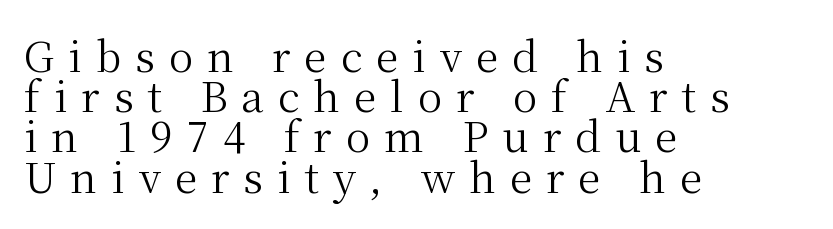
Q: Is the text bold? A: No.
Q: Is the text italic (slanted)? A: No, it is upright.
Q: Is the typeface a serif or a sans-serif typeface? A: Serif.
Q: Is the text underlined? A: No.
Q: How is the paragraph aligned? A: Left-aligned.
Q: Is the spacing between letters normal or unusually wide? A: Unusually wide.
Q: Is the spacing between lines tight, normal or loose? A: Tight.
Q: Width (condensed, normal, or wide)? A: Normal.
Q: Stroke contrast? A: Medium.
Q: x-height? A: Medium.
Q: Monospaced? A: No.
